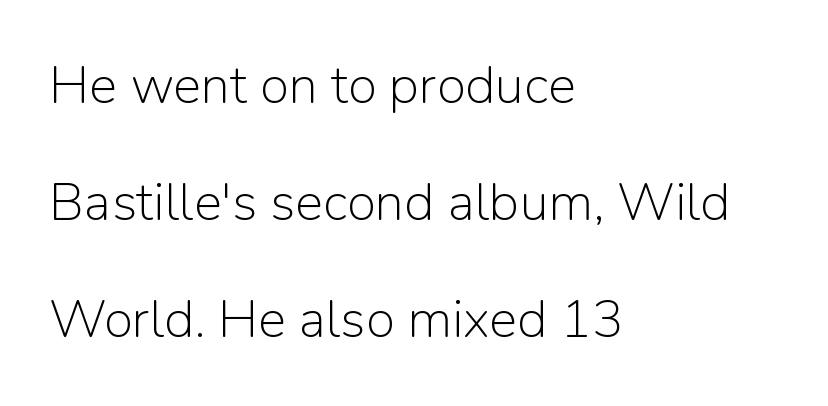
The image shows 53 px light sans-serif type, upright; set left-aligned, loose line spacing (2.21x), normal letter spacing, not underlined; low stroke contrast and a medium x-height.
